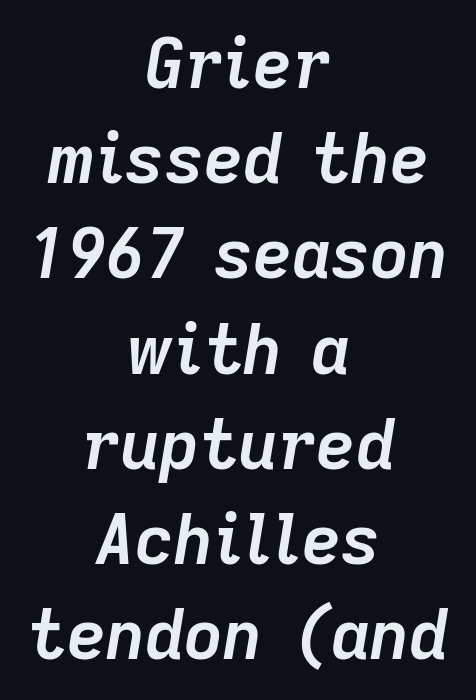
{"italic": "yes", "lean": "right", "slant_degrees": 9, "bold": "yes", "weight": "semibold", "width": "normal", "stroke_contrast": "low", "x_height": "medium", "monospaced": "no", "underline": "no", "align": "center", "line_spacing": "normal", "line_spacing_ratio": 1.4, "letter_spacing": "normal", "letter_spacing_em": 0.0, "glyph_px": 68}
